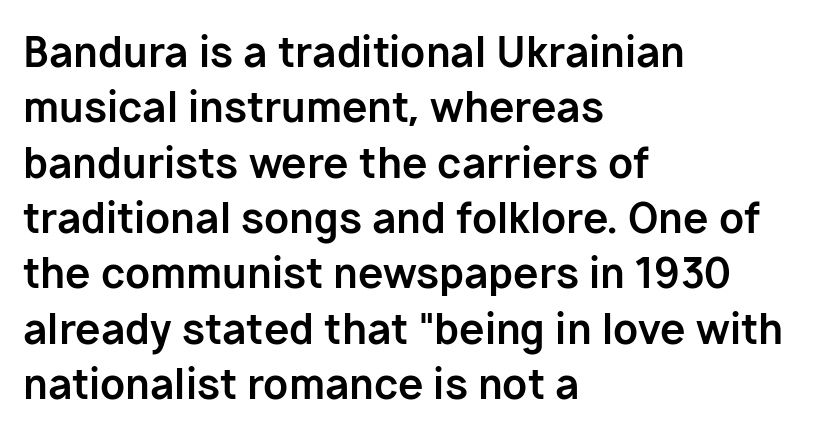
{"serif": "no", "italic": "no", "bold": "yes", "weight": "bold", "width": "normal", "stroke_contrast": "low", "x_height": "medium", "monospaced": "no", "underline": "no", "align": "left", "line_spacing": "normal", "line_spacing_ratio": 1.35, "letter_spacing": "normal", "letter_spacing_em": 0.0, "glyph_px": 41}
